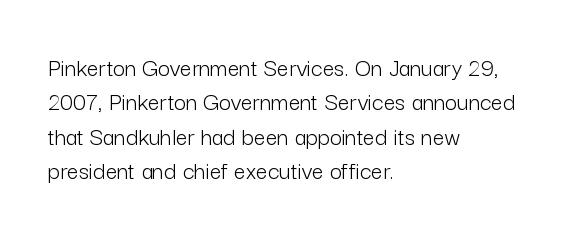
The image shows 26 px text type, upright; set left-aligned, normal line spacing (1.32x), normal letter spacing, not underlined.
